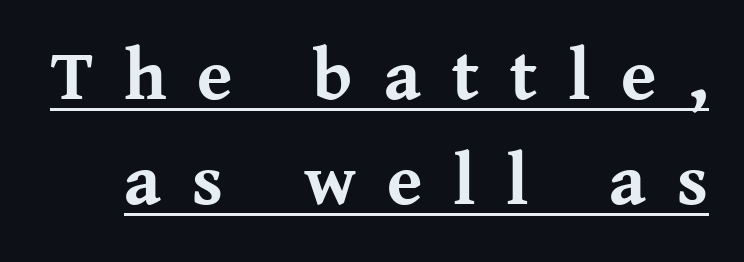
The image shows 72 px bold serif type, upright; set normal line spacing (1.46x), unusually wide letter spacing (+0.43 em), underlined; medium stroke contrast and a medium x-height.
